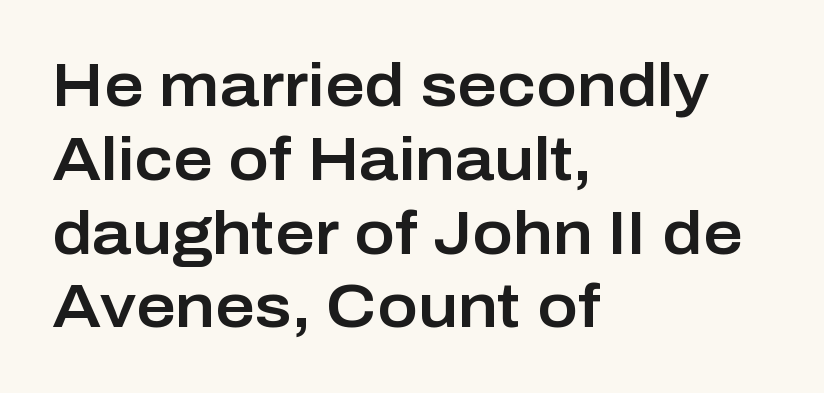
The image shows 61 px sans-serif type, upright; set left-aligned, line spacing 1.21x, normal letter spacing, not underlined; low stroke contrast and a medium x-height.
